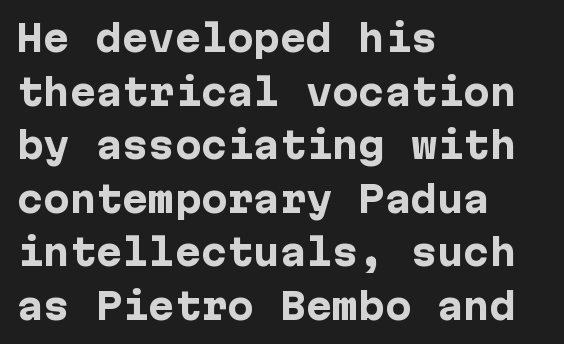
Q: Is the text bold? A: Yes.
Q: Is the text italic (slanted)? A: No, it is upright.
Q: Is the typeface a serif or a sans-serif typeface? A: Sans-serif.
Q: Is the text underlined? A: No.
Q: How is the paragraph aligned? A: Left-aligned.
Q: Is the spacing between letters normal or unusually wide? A: Normal.
Q: Is the spacing between lines tight, normal or loose? A: Normal.
Q: Width (condensed, normal, or wide)? A: Normal.
Q: Stroke contrast? A: Low.
Q: x-height? A: Medium.
